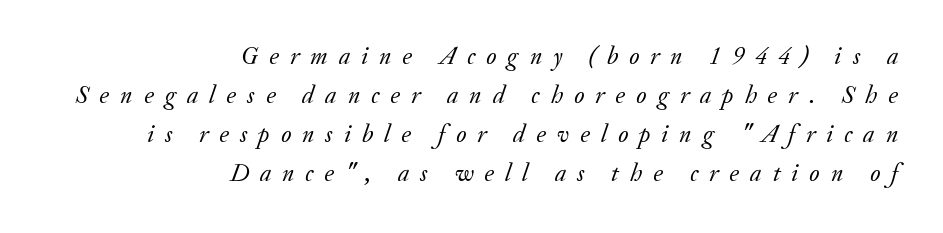
Characters are canted at an angle relative to the baseline's perpendicular. Weight: not bold — regular or lighter. In terms of leading, this rendering sits right in the middle. Descenders are the only things crossing below the line. The letterforms stand isolated, each surrounded by extra space. The lines in this sample share a right terminus and differ only in where they begin.
